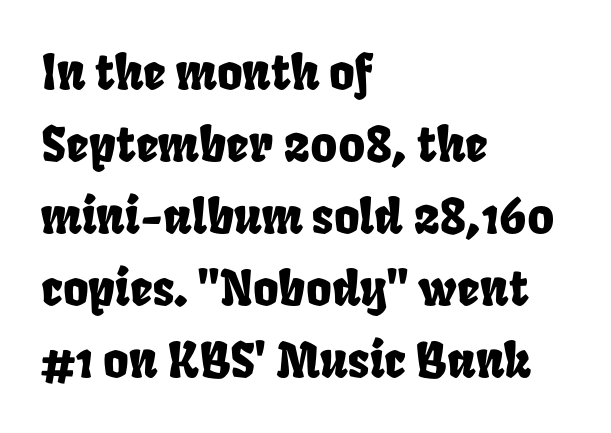
The baseline area is clear. Notice how the passage keeps a crisp vertical edge on the left only. This sample keeps an unexceptional amount of space between lines. The passage shown is typed in a proportional face where columns would drift. The horizontal fit of the characters is conventional and even.
